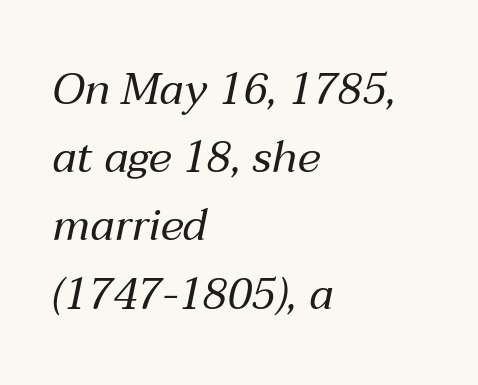
{"italic": "yes", "lean": "right", "slant_degrees": 12, "bold": "no", "weight": "regular", "width": "normal", "stroke_contrast": "medium", "x_height": "medium", "monospaced": "no", "underline": "no", "align": "left", "line_spacing": "normal", "line_spacing_ratio": 1.55, "letter_spacing": "normal", "letter_spacing_em": 0.0, "glyph_px": 44}
